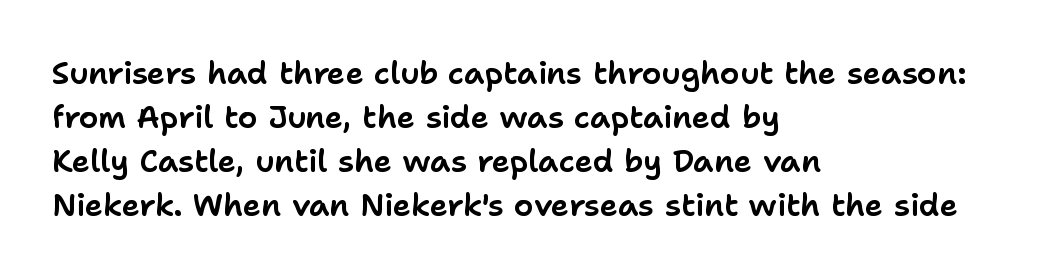
The space directly below the letters is spotless. Line beginnings align vertically; line endings do not. To sum up the face: it is a sans, with no serifs. Each letter keeps its own natural width here, so spacing adapts to shape. Does the leading feel generous? No, just average.
